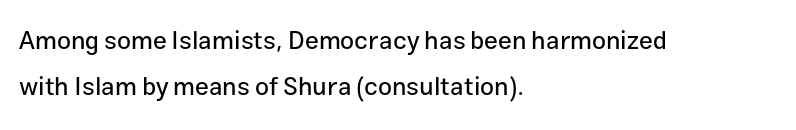
{"italic": "no", "underline": "no", "align": "left", "line_spacing_ratio": 1.86, "letter_spacing": "normal", "letter_spacing_em": 0.0, "glyph_px": 25}
